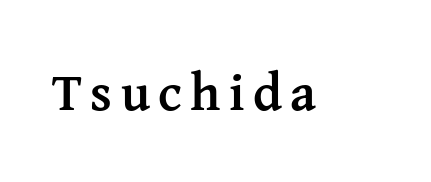
{"serif": "yes", "italic": "no", "bold": "yes", "weight": "semibold", "width": "normal", "stroke_contrast": "medium", "x_height": "medium", "monospaced": "no", "underline": "no", "glyph_px": 52}
